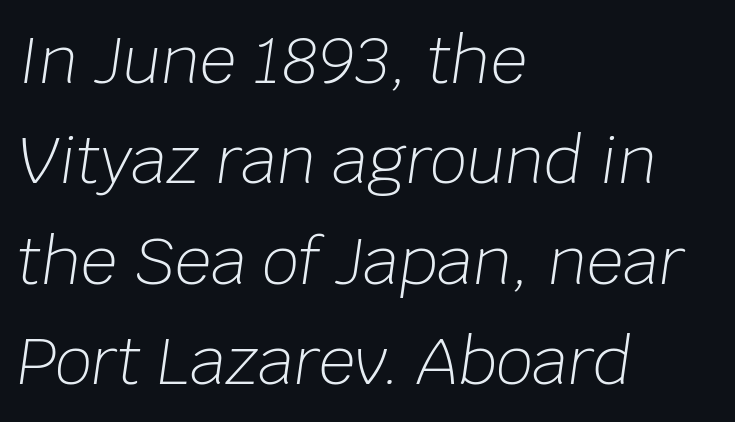
The image shows 64 px light type, italic (leaning right); set left-aligned, normal line spacing (1.57x), normal letter spacing, not underlined; low stroke contrast and a large x-height.
